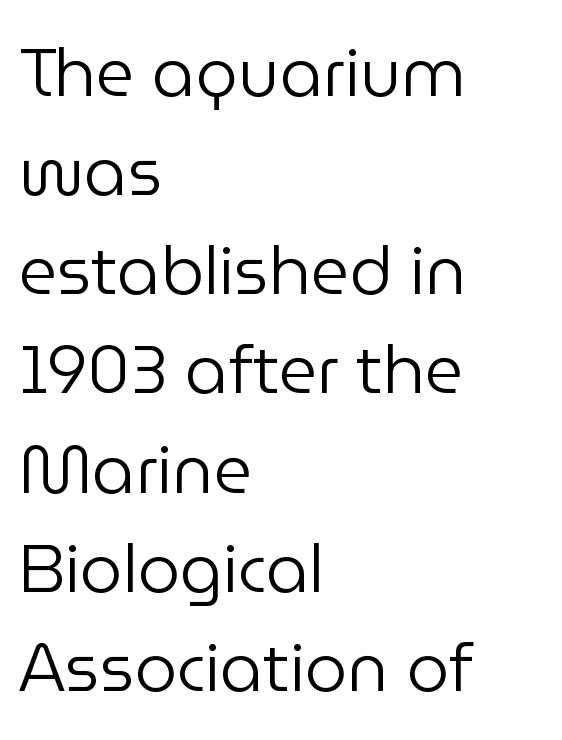
{"serif": "no", "italic": "no", "bold": "no", "weight": "regular", "width": "normal", "stroke_contrast": "low", "x_height": "medium", "monospaced": "no", "underline": "no", "align": "left", "line_spacing": "normal", "line_spacing_ratio": 1.48, "letter_spacing": "normal", "letter_spacing_em": 0.0, "glyph_px": 67}
